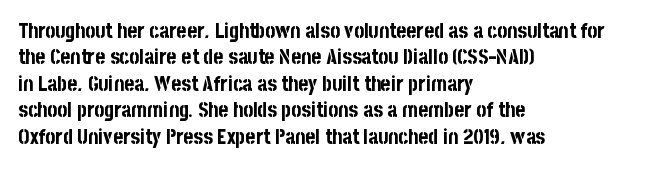
What weight is shown? A full bold with thick strokes. The lettering holds an erect, upright posture throughout. Plain, unruled lines of type. The rendering keeps characters at their native spacing. Leading: standard.
